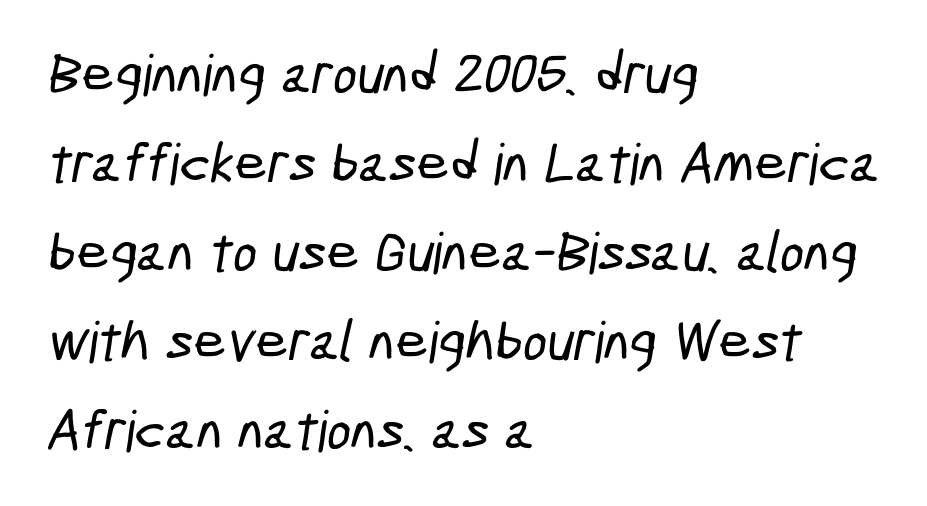
Q: Is the typeface a serif or a sans-serif typeface? A: Sans-serif.
Q: Is the text underlined? A: No.
Q: How is the paragraph aligned? A: Left-aligned.
Q: Is the spacing between letters normal or unusually wide? A: Normal.
Q: Is the spacing between lines tight, normal or loose? A: Normal.
Q: Width (condensed, normal, or wide)? A: Condensed.
Q: Stroke contrast? A: Low.
Q: x-height? A: Medium.
Q: Monospaced? A: No.
